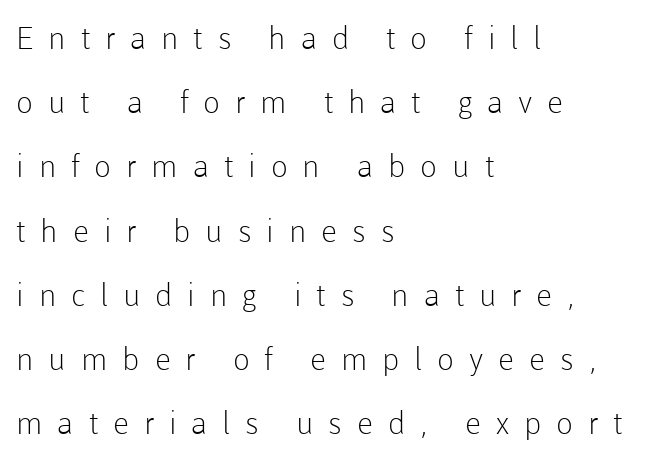
Q: Is the text bold? A: No.
Q: Is the text italic (slanted)? A: No, it is upright.
Q: Is the typeface a serif or a sans-serif typeface? A: Sans-serif.
Q: Is the text underlined? A: No.
Q: How is the paragraph aligned? A: Left-aligned.
Q: Is the spacing between letters normal or unusually wide? A: Unusually wide.
Q: Is the spacing between lines tight, normal or loose? A: Loose.
Q: Width (condensed, normal, or wide)? A: Normal.
Q: Stroke contrast? A: Low.
Q: x-height? A: Medium.
Q: Monospaced? A: No.
